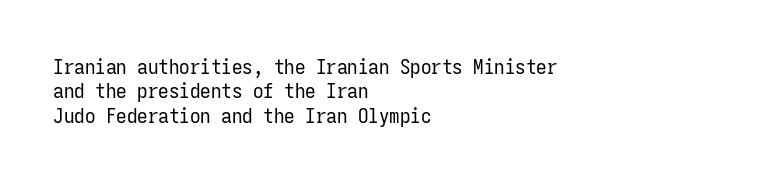
{"italic": "no", "bold": "no", "underline": "no", "align": "left", "line_spacing_ratio": 1.16, "letter_spacing": "normal", "letter_spacing_em": 0.0, "glyph_px": 21}
